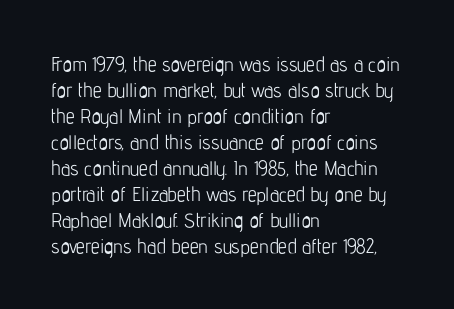
{"italic": "no", "bold": "no", "underline": "no", "align": "left", "line_spacing": "normal", "line_spacing_ratio": 1.3, "letter_spacing": "normal", "letter_spacing_em": 0.0, "glyph_px": 20}
